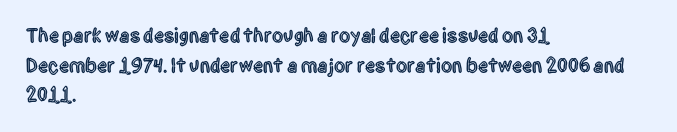
The image shows 20 px text type, upright; set left-aligned, normal line spacing (1.48x), normal letter spacing, not underlined.
